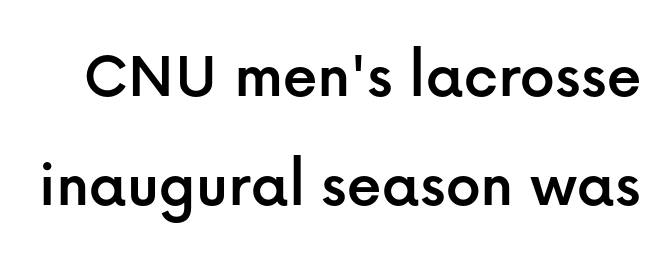
{"serif": "no", "italic": "no", "width": "normal", "stroke_contrast": "low", "x_height": "medium", "monospaced": "no", "underline": "no", "line_spacing": "normal", "line_spacing_ratio": 1.6, "letter_spacing": "normal", "letter_spacing_em": 0.0, "glyph_px": 68}
